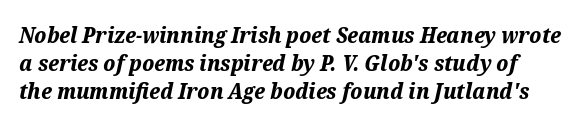
Q: Is the text bold? A: Yes.
Q: Is the text italic (slanted)? A: Yes, it leans right by about 12 degrees.
Q: Is the text underlined? A: No.
Q: Is the spacing between letters normal or unusually wide? A: Normal.
Q: Is the spacing between lines tight, normal or loose? A: Normal.
